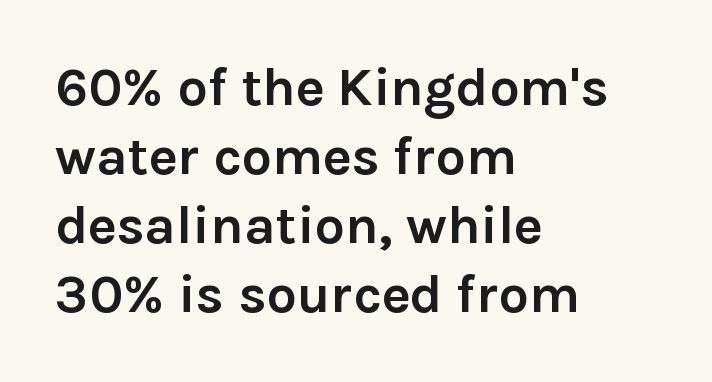
The image shows 54 px semibold sans-serif type, upright; set left-aligned, normal line spacing (1.28x), normal letter spacing, not underlined; a medium x-height.
